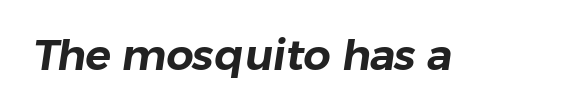
{"serif": "no", "width": "normal", "stroke_contrast": "low", "x_height": "medium", "monospaced": "no", "underline": "no", "letter_spacing": "normal", "letter_spacing_em": 0.0, "glyph_px": 43}
